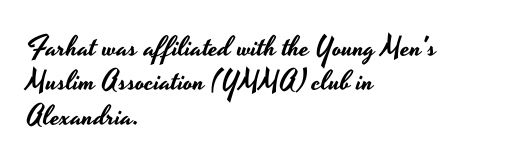
The space directly below the letters is spotless. Looks like regular typesetting: each glyph gets only the width it needs. Tracking here is standard; glyphs follow each other at the usual distance. All the whitespace from short lines collects on the right. Does the type have serifs? No, each stem ends abruptly.
